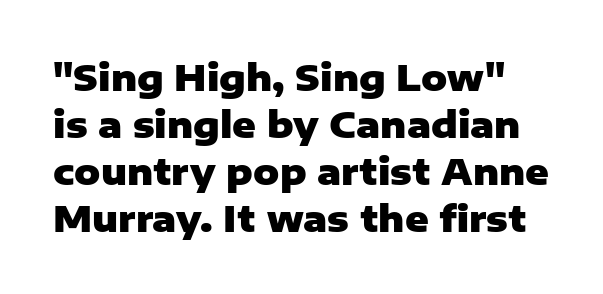
The image shows 36 px heavy sans-serif type, upright; set normal line spacing (1.31x), normal letter spacing, not underlined; low stroke contrast and a medium x-height.
